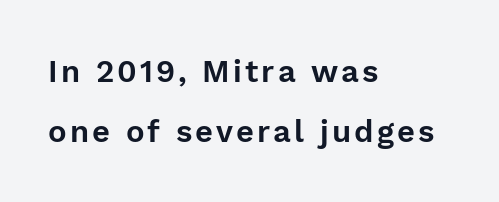
The image shows 31 px sans-serif type, upright; set left-aligned, loose line spacing (1.94x), not underlined; low stroke contrast and a medium x-height.
